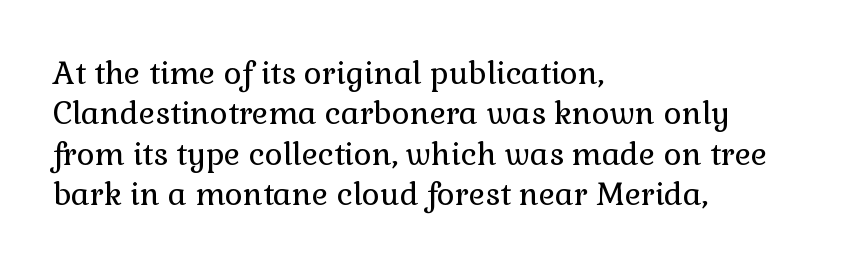
{"serif": "yes", "italic": "no", "bold": "no", "weight": "regular", "width": "normal", "stroke_contrast": "low", "x_height": "medium", "monospaced": "no", "underline": "no", "align": "left", "line_spacing": "normal", "line_spacing_ratio": 1.3, "letter_spacing": "normal", "letter_spacing_em": 0.0, "glyph_px": 31}
